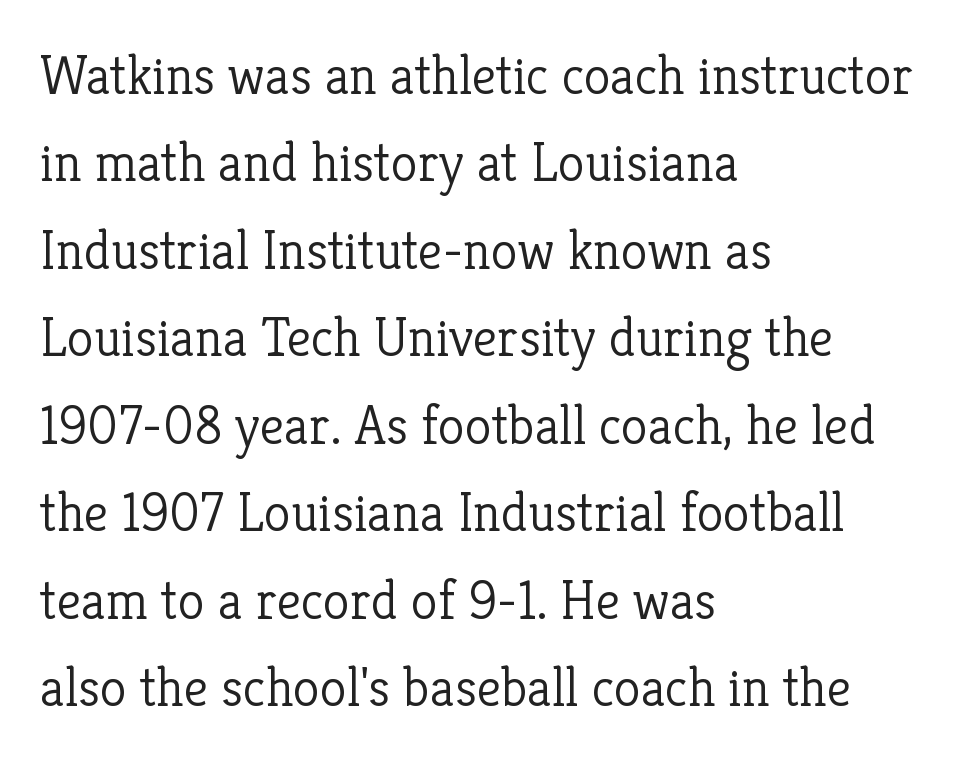
Q: Is the text bold? A: No.
Q: Is the text italic (slanted)? A: No, it is upright.
Q: Is the typeface a serif or a sans-serif typeface? A: Serif.
Q: Is the text underlined? A: No.
Q: How is the paragraph aligned? A: Left-aligned.
Q: Is the spacing between letters normal or unusually wide? A: Normal.
Q: Is the spacing between lines tight, normal or loose? A: Normal.
Q: Width (condensed, normal, or wide)? A: Normal.
Q: Stroke contrast? A: Low.
Q: x-height? A: Medium.
Q: Monospaced? A: No.
